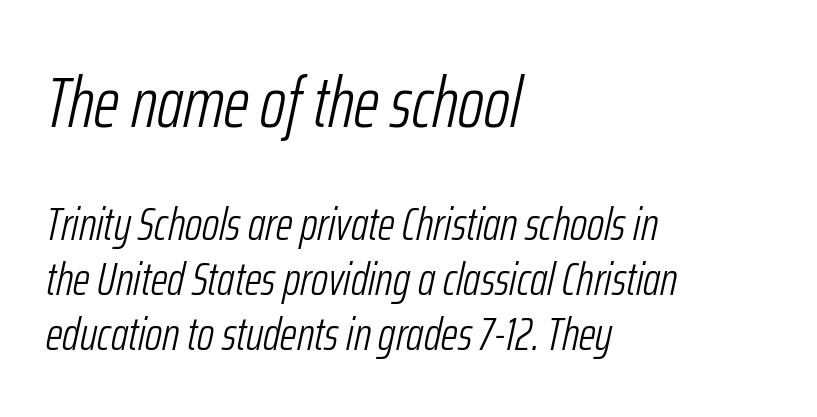
The setting favours the left margin, as ordinary paragraphs usually do. The lettering tilts uniformly, giving the passage an italic look. Is the letter spacing exaggerated? No — it looks like the ordinary default. Varying glyph widths throughout — classic text-font behaviour. The weight would be labelled regular, book, light, or lighter still. Here the first block reads like a headline and the second like body copy.
